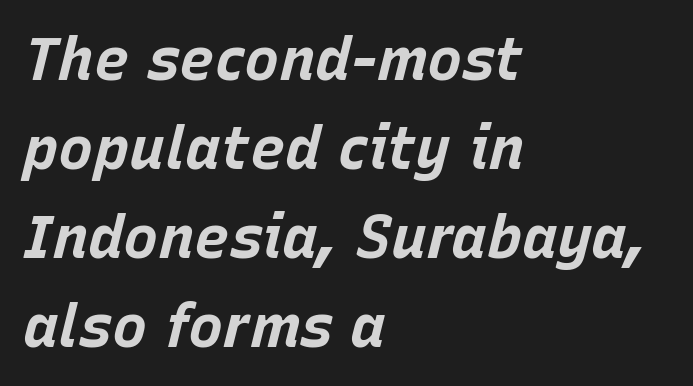
{"italic": "yes", "lean": "right", "slant_degrees": 15, "bold": "yes", "weight": "bold", "width": "normal", "stroke_contrast": "low", "x_height": "large", "monospaced": "no", "underline": "no", "align": "left", "line_spacing": "normal", "line_spacing_ratio": 1.51, "letter_spacing": "normal", "letter_spacing_em": 0.0, "glyph_px": 59}
